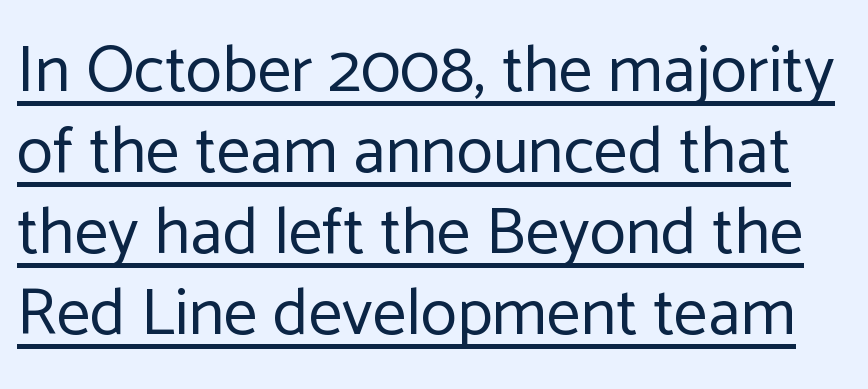
Q: Is the text bold? A: No.
Q: Is the text italic (slanted)? A: No, it is upright.
Q: Is the typeface a serif or a sans-serif typeface? A: Sans-serif.
Q: Is the text underlined? A: Yes.
Q: Is the spacing between letters normal or unusually wide? A: Normal.
Q: Width (condensed, normal, or wide)? A: Normal.
Q: Stroke contrast? A: Low.
Q: x-height? A: Medium.
Q: Monospaced? A: No.
